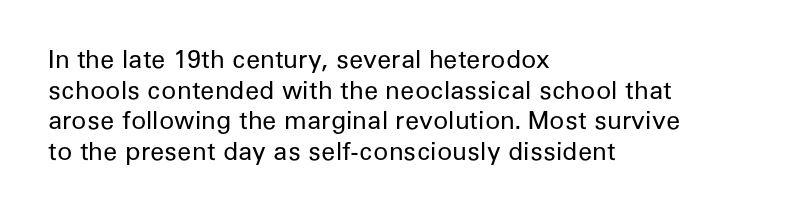
{"italic": "no", "bold": "no", "underline": "no", "align": "left", "line_spacing_ratio": 1.23, "letter_spacing": "normal", "letter_spacing_em": 0.0, "glyph_px": 25}
